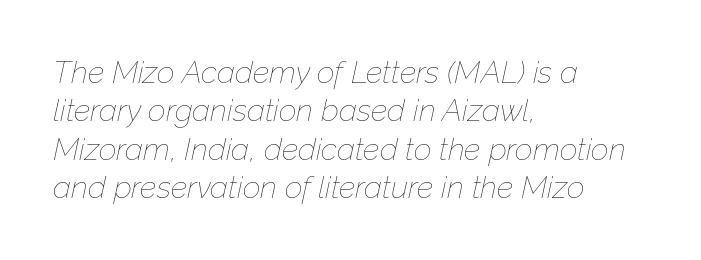
The image shows 31 px thin type, italic (leaning right); set left-aligned, line spacing 1.24x, normal letter spacing, not underlined; low stroke contrast and a medium x-height.
